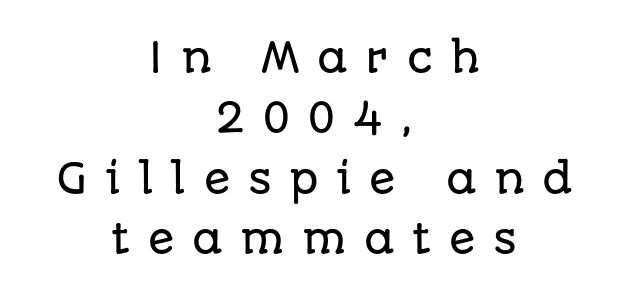
Q: Is the text italic (slanted)? A: No, it is upright.
Q: Is the typeface a serif or a sans-serif typeface? A: Sans-serif.
Q: Is the text underlined? A: No.
Q: How is the paragraph aligned? A: Centered.
Q: Is the spacing between letters normal or unusually wide? A: Unusually wide.
Q: Is the spacing between lines tight, normal or loose? A: Normal.
Q: Width (condensed, normal, or wide)? A: Normal.
Q: Stroke contrast? A: Low.
Q: x-height? A: Large.
Q: Monospaced? A: No.
